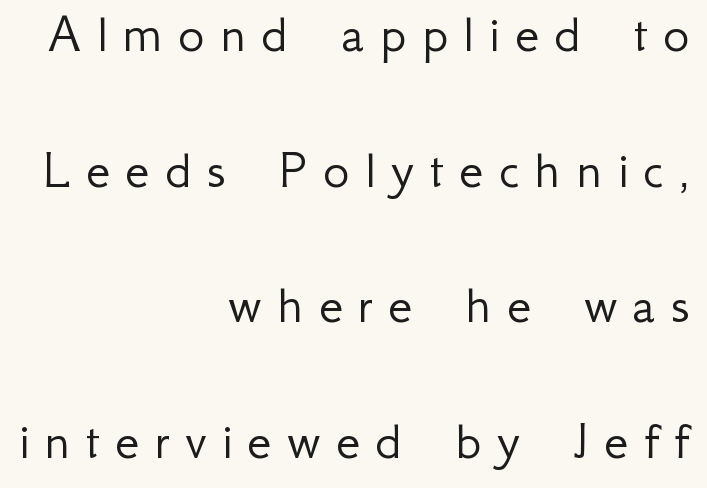
Line endings align vertically; line beginnings do not. Notice how the stems are strictly vertical — no italics here. Rule under the text: the space is simply empty. Is the letter spacing exaggerated? Yes — the characters are pushed far apart.
